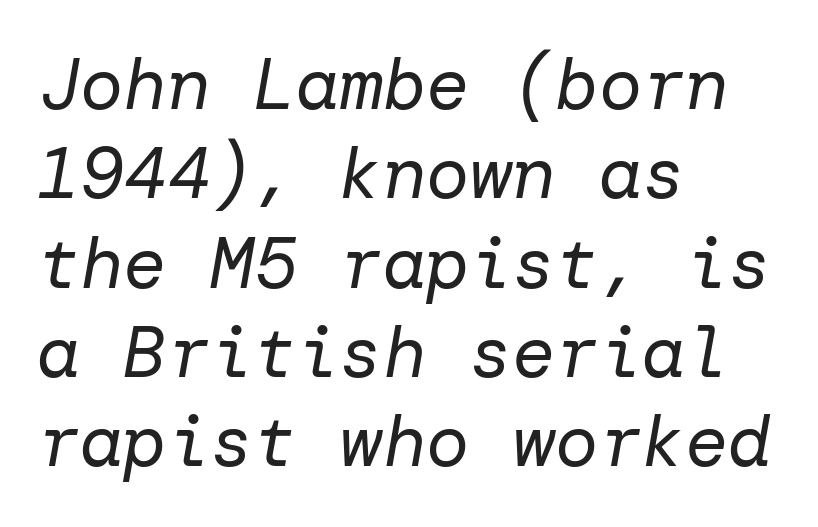
{"italic": "yes", "lean": "right", "slant_degrees": 10, "bold": "no", "weight": "regular", "width": "normal", "stroke_contrast": "low", "x_height": "medium", "underline": "no", "align": "left", "line_spacing_ratio": 1.24, "letter_spacing": "normal", "letter_spacing_em": 0.0, "glyph_px": 72}
